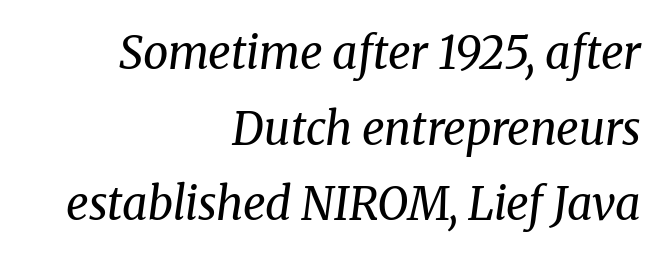
{"serif": "yes", "italic": "yes", "lean": "right", "slant_degrees": 8, "bold": "no", "weight": "regular", "width": "normal", "stroke_contrast": "medium", "x_height": "medium", "monospaced": "no", "underline": "no", "align": "right", "line_spacing": "normal", "line_spacing_ratio": 1.68, "letter_spacing": "normal", "letter_spacing_em": 0.0, "glyph_px": 45}
